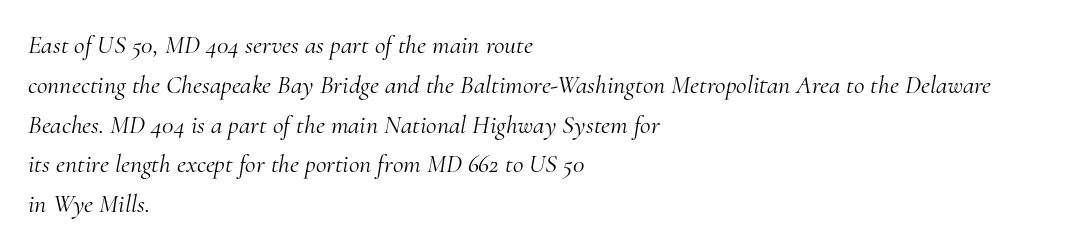
The image shows 26 px text type, italic (leaning right); set left-aligned, normal line spacing (1.53x), normal letter spacing, not underlined.
